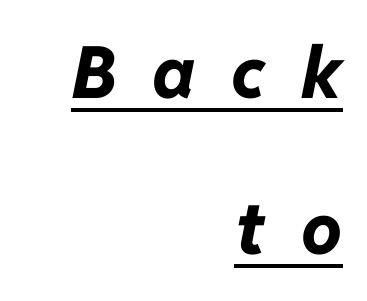
The glyphs are accompanied by a horizontal stroke just below them. Compared with ordinary roman type, these characters are visibly tilted. Is the letter spacing exaggerated? Yes — the characters are pushed far apart. Leading: increased. Summary of weight: heavy, a full bold. The rendering uses natural spacing where letterforms have individual widths.
